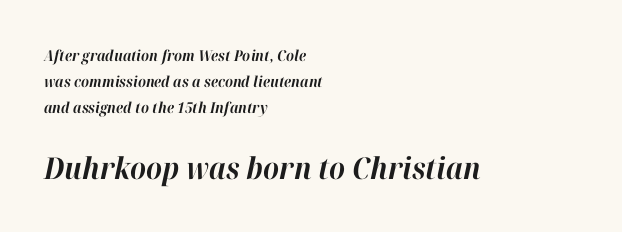
Line starts are locked; line ends wander. Here the designer chose a conventional face with non-uniform glyph widths. Emphasis by weight is at full strength: bold. The text carries the slant typical of an italic or oblique font. Each word holds together tightly as a unit, with standard inter-letter gaps.
